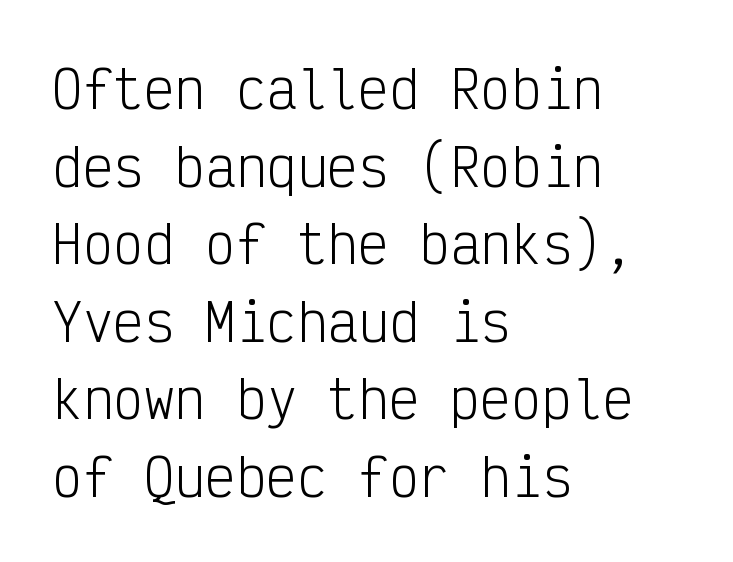
{"serif": "no", "italic": "no", "bold": "no", "weight": "light", "width": "condensed", "stroke_contrast": "low", "x_height": "medium", "monospaced": "yes", "underline": "no", "align": "left", "line_spacing": "normal", "line_spacing_ratio": 1.52, "letter_spacing": "normal", "letter_spacing_em": 0.0, "glyph_px": 51}
